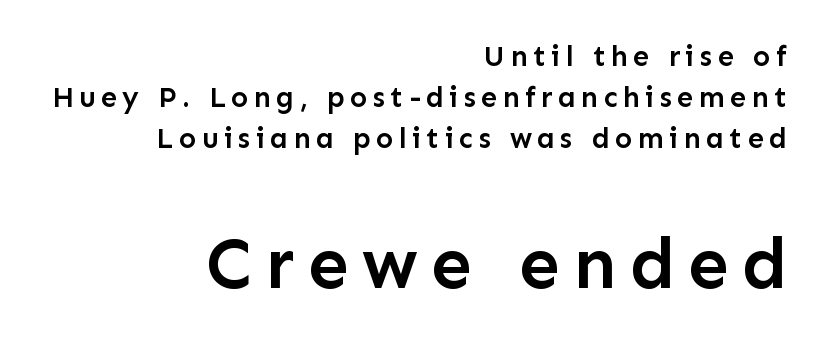
This sample uses an upright cut, with every glyph sitting square on the baseline. Horizontal alignment here is rightward, an uncommon choice for prose. This sample keeps an unexceptional amount of space between lines. A bit beefed up — I'd call it semibold rather than bold. The face used here is proportionally spaced, like ordinary book or web type.
